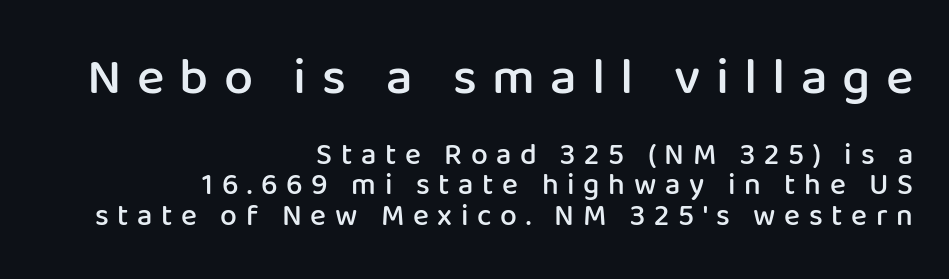
The image shows 52 px semibold sans-serif type, upright; set right-aligned, tight line spacing (1.02x), unusually wide letter spacing (+0.29 em), not underlined; the first (top) block is 1.73x larger; low stroke contrast and a medium x-height.
